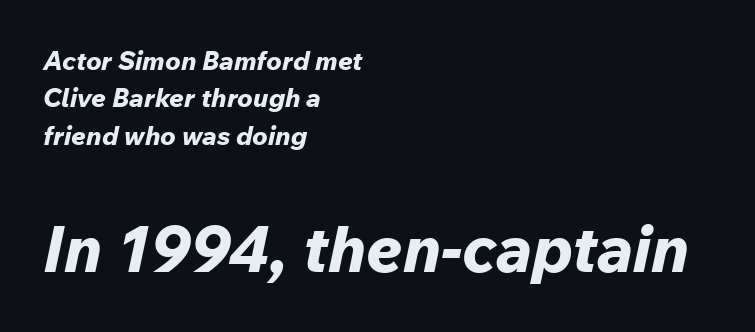
The image shows 64 px bold type, italic (leaning right); set left-aligned, normal line spacing (1.44x), normal letter spacing, not underlined; the second (bottom) block is 2.46x larger; low stroke contrast and a medium x-height.
